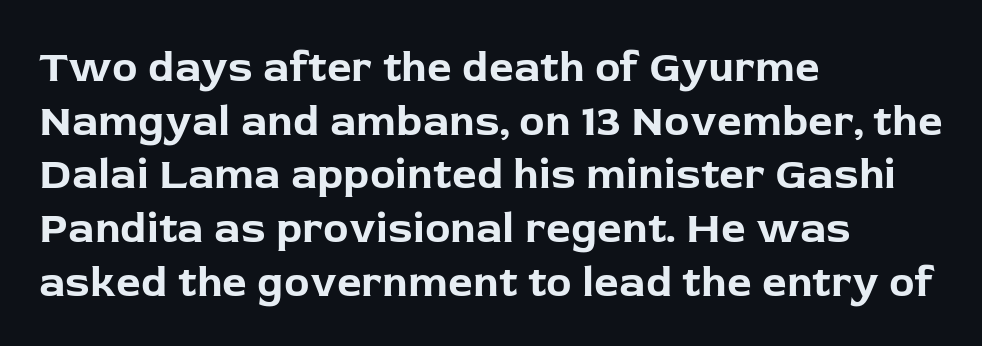
Q: Is the text bold? A: Yes.
Q: Is the text italic (slanted)? A: No, it is upright.
Q: Is the typeface a serif or a sans-serif typeface? A: Sans-serif.
Q: Is the text underlined? A: No.
Q: How is the paragraph aligned? A: Left-aligned.
Q: Is the spacing between letters normal or unusually wide? A: Normal.
Q: Is the spacing between lines tight, normal or loose? A: Normal.
Q: Width (condensed, normal, or wide)? A: Normal.
Q: Stroke contrast? A: Low.
Q: x-height? A: Medium.
Q: Monospaced? A: No.
